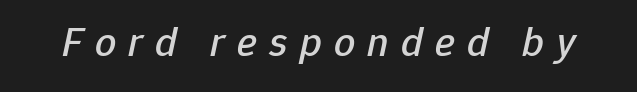
Clear beneath every line of the passage. Rendered with sloped, italic letterforms. Someone cranked the tracking dial way up on this one. Varying glyph widths throughout — classic text-font behaviour.
